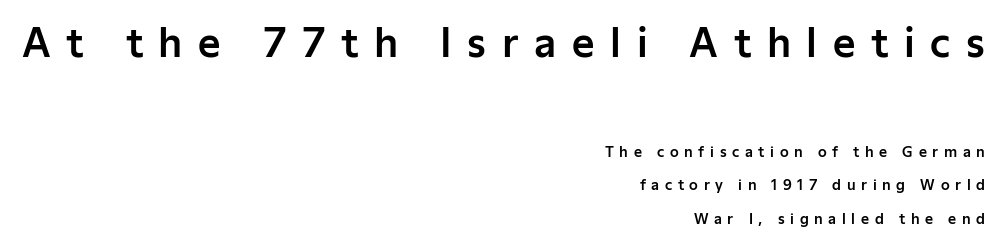
{"serif": "no", "italic": "no", "width": "normal", "stroke_contrast": "low", "x_height": "medium", "monospaced": "no", "underline": "no", "align": "right", "line_spacing": "loose", "line_spacing_ratio": 2.4, "letter_spacing": "wide", "letter_spacing_em": 0.4, "larger_block": "first", "size_ratio": 2.79, "glyph_px": 39}
